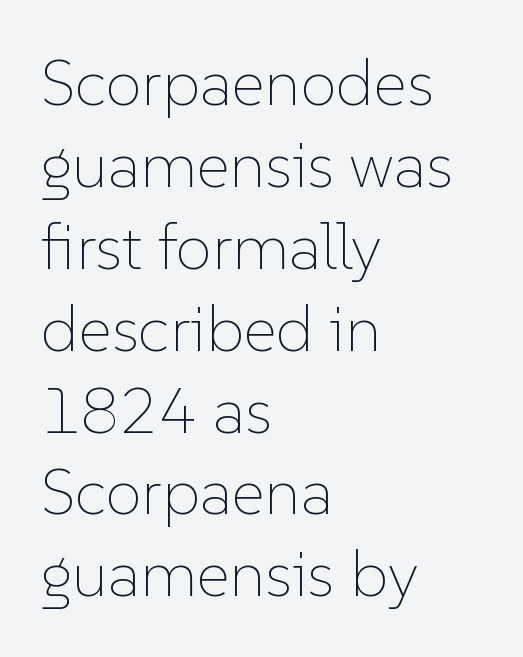
The image shows 65 px thin type, upright; set left-aligned, normal line spacing (1.26x), normal letter spacing, not underlined; low stroke contrast and a medium x-height.
